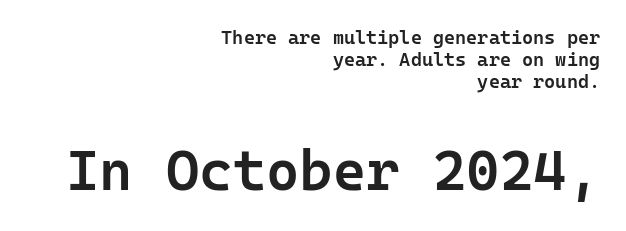
{"serif": "no", "italic": "no", "bold": "semi", "weight": "semibold", "width": "normal", "stroke_contrast": "low", "x_height": "medium", "monospaced": "yes", "underline": "no", "align": "right", "line_spacing": "tight", "line_spacing_ratio": 1.15, "letter_spacing": "normal", "letter_spacing_em": 0.0, "larger_block": "second", "size_ratio": 3.0, "glyph_px": 57}
